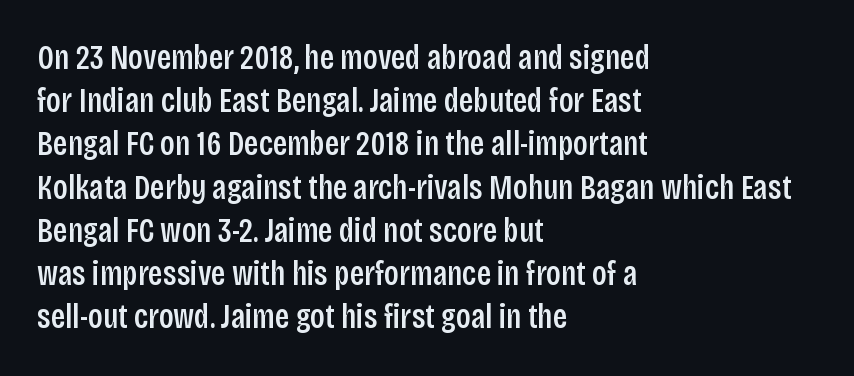
The image shows 34 px semibold, condensed sans-serif type, upright; set left-aligned, normal line spacing (1.27x), normal letter spacing, not underlined; low stroke contrast and a large x-height.
